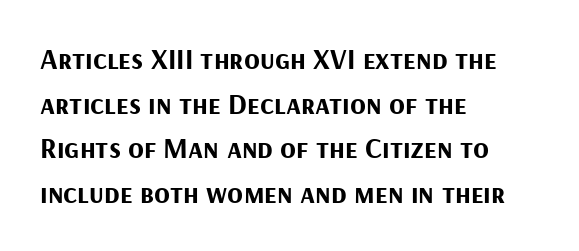
Nope, not italic — everything's standing straight. Note: no serifs on the glyphs. Strong, thick strokes mark this as bold type. What's the leading like? Ordinary, nothing unusual. Honestly, the letter spacing is just normal — you wouldn't notice it.
